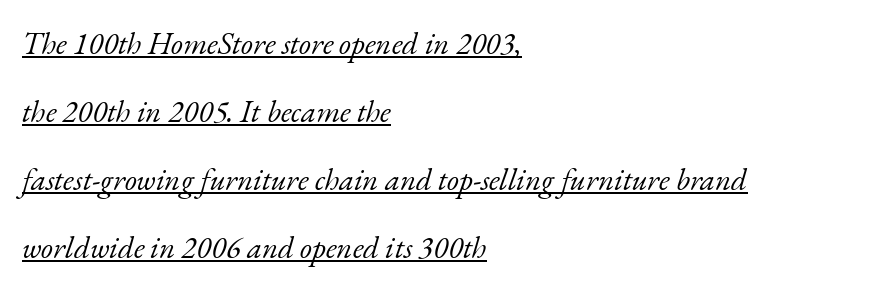
Q: Is the text bold? A: No.
Q: Is the text italic (slanted)? A: Yes, it leans right by about 17 degrees.
Q: Is the typeface a serif or a sans-serif typeface? A: Serif.
Q: Is the text underlined? A: Yes.
Q: How is the paragraph aligned? A: Left-aligned.
Q: Is the spacing between letters normal or unusually wide? A: Normal.
Q: Is the spacing between lines tight, normal or loose? A: Loose.
Q: Width (condensed, normal, or wide)? A: Normal.
Q: Stroke contrast? A: Low.
Q: x-height? A: Small.
Q: Monospaced? A: No.
